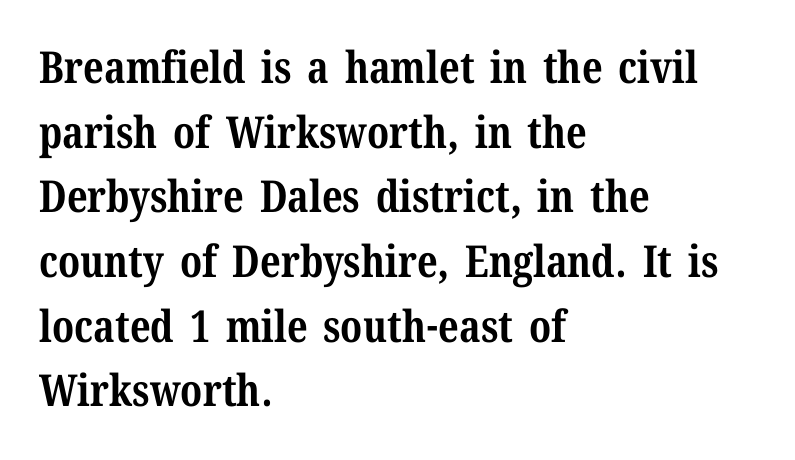
{"serif": "yes", "italic": "no", "bold": "yes", "weight": "bold", "width": "normal", "stroke_contrast": "medium", "x_height": "medium", "monospaced": "no", "underline": "no", "align": "left", "line_spacing": "normal", "line_spacing_ratio": 1.47, "letter_spacing": "normal", "letter_spacing_em": 0.0, "glyph_px": 44}
